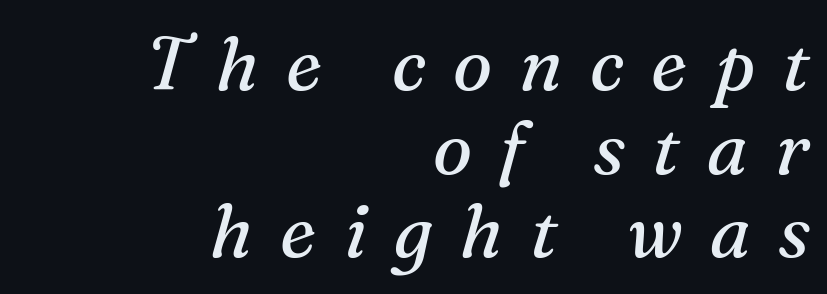
The image shows 74 px regular-weight serif type, italic (leaning right); set right-aligned, tight line spacing (1.13x), unusually wide letter spacing (+0.37 em), not underlined; medium stroke contrast and a medium x-height.
